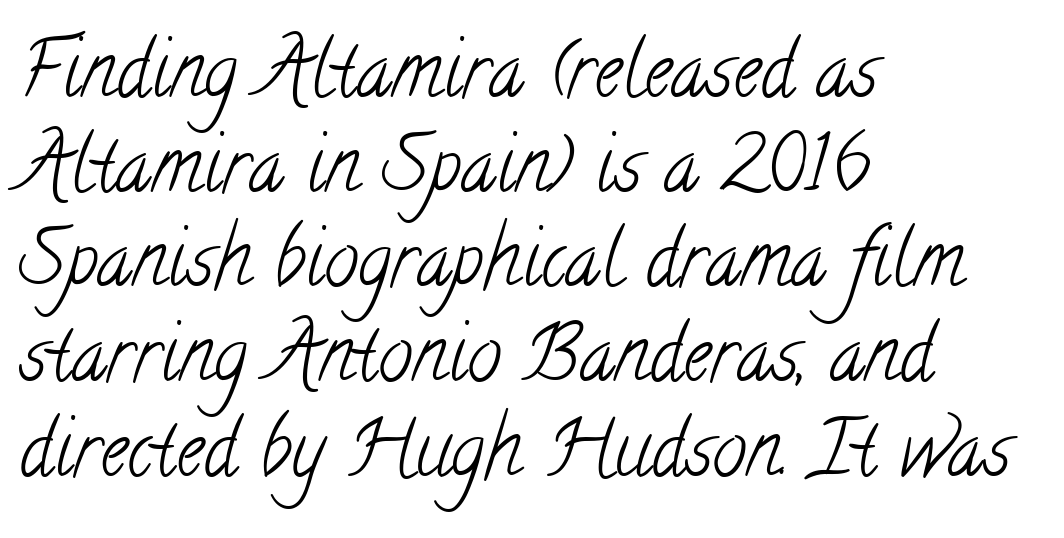
The specimen omits any rule beneath the text block's lines. The face used here is proportionally spaced, like ordinary book or web type. A classic flush-left, rag-right setting is used for this passage. The weight would be labelled regular, book, light, or lighter still.
